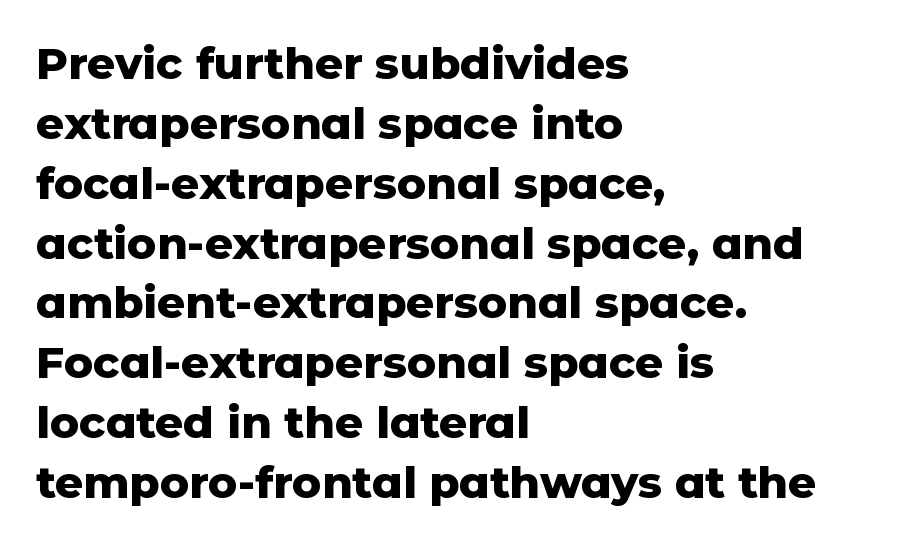
The face used here is proportionally spaced, like ordinary book or web type. The string is rendered with underlining switched off. The font's upright variant was chosen for this text. Horizontal alignment here is leftward, the default for most running prose. Plenty of ink on the page — the face is bold. Words appear dense and cohesive because spacing is normal.
